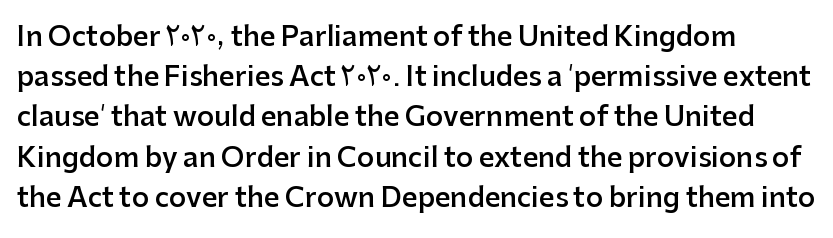
If you measured baseline to baseline, you'd find a middling distance. The specimen omits any rule beneath the text block's lines. These lines keep a tight, regular rhythm from letter to letter. Each glyph is drawn with semibold strokes, heavier than normal yet not fully bold. The specimen reads as upright at a glance.
